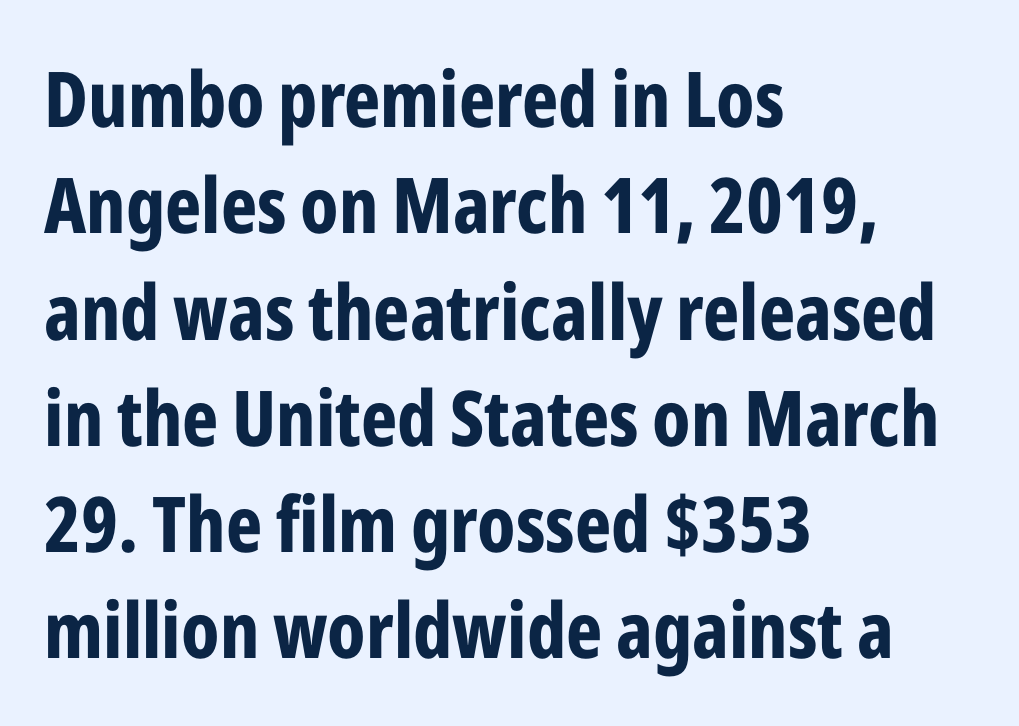
The image shows 77 px bold, condensed sans-serif type, upright; set left-aligned, normal line spacing (1.38x), normal letter spacing, not underlined; low stroke contrast and a medium x-height.
